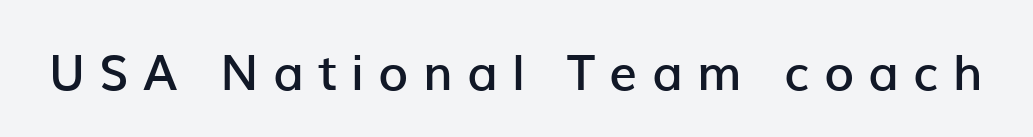
The image shows 49 px semibold sans-serif type, upright; set unusually wide letter spacing (+0.29 em), not underlined; low stroke contrast and a medium x-height.
